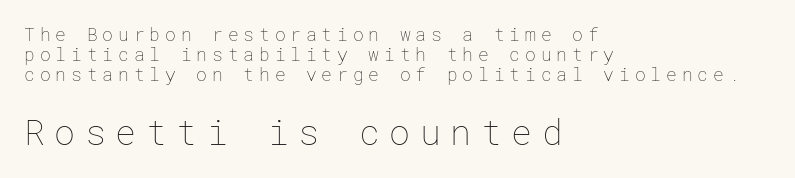
{"italic": "no", "bold": "no", "weight": "thin", "width": "normal", "stroke_contrast": "low", "x_height": "medium", "underline": "no", "align": "left", "line_spacing": "tight", "line_spacing_ratio": 1.11, "letter_spacing": "wide", "letter_spacing_em": 0.27, "larger_block": "second", "size_ratio": 1.94, "glyph_px": 35}
